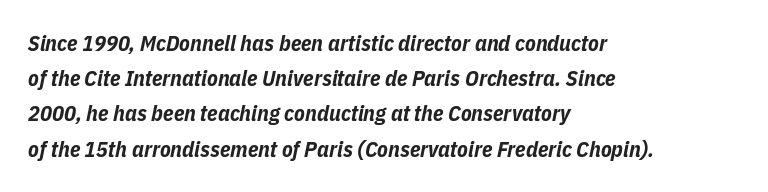
The image shows 22 px bold type, italic (leaning right); set left-aligned, normal line spacing (1.6x), normal letter spacing, not underlined.
